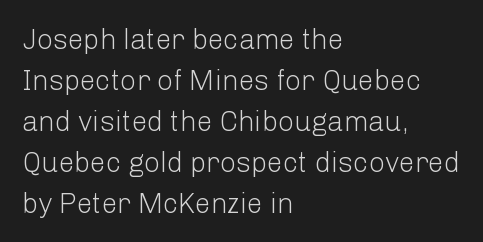
The image shows 28 px light sans-serif type, upright; set left-aligned, normal line spacing (1.46x), normal letter spacing, not underlined; low stroke contrast and a medium x-height.
